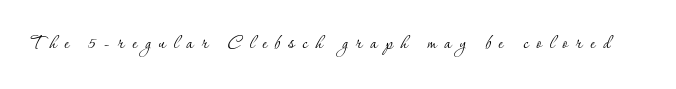
Q: Is the text bold? A: No.
Q: Is the text italic (slanted)? A: Yes.
Q: Is the text underlined? A: No.
Q: Is the spacing between letters normal or unusually wide? A: Unusually wide.
